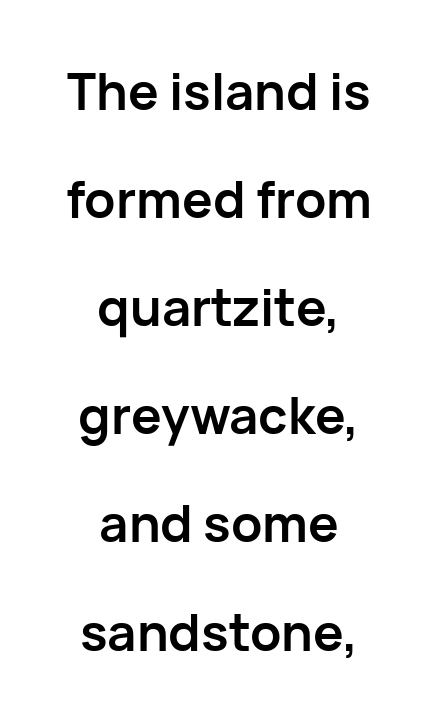
Q: Is the text bold? A: Yes.
Q: Is the text italic (slanted)? A: No, it is upright.
Q: Is the typeface a serif or a sans-serif typeface? A: Sans-serif.
Q: Is the text underlined? A: No.
Q: How is the paragraph aligned? A: Centered.
Q: Is the spacing between letters normal or unusually wide? A: Normal.
Q: Is the spacing between lines tight, normal or loose? A: Loose.
Q: Width (condensed, normal, or wide)? A: Normal.
Q: Stroke contrast? A: Low.
Q: x-height? A: Medium.
Q: Monospaced? A: No.
